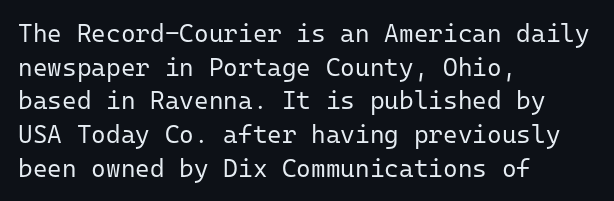
The image shows 25 px text type, upright; set left-aligned, normal line spacing (1.35x), normal letter spacing, not underlined.
